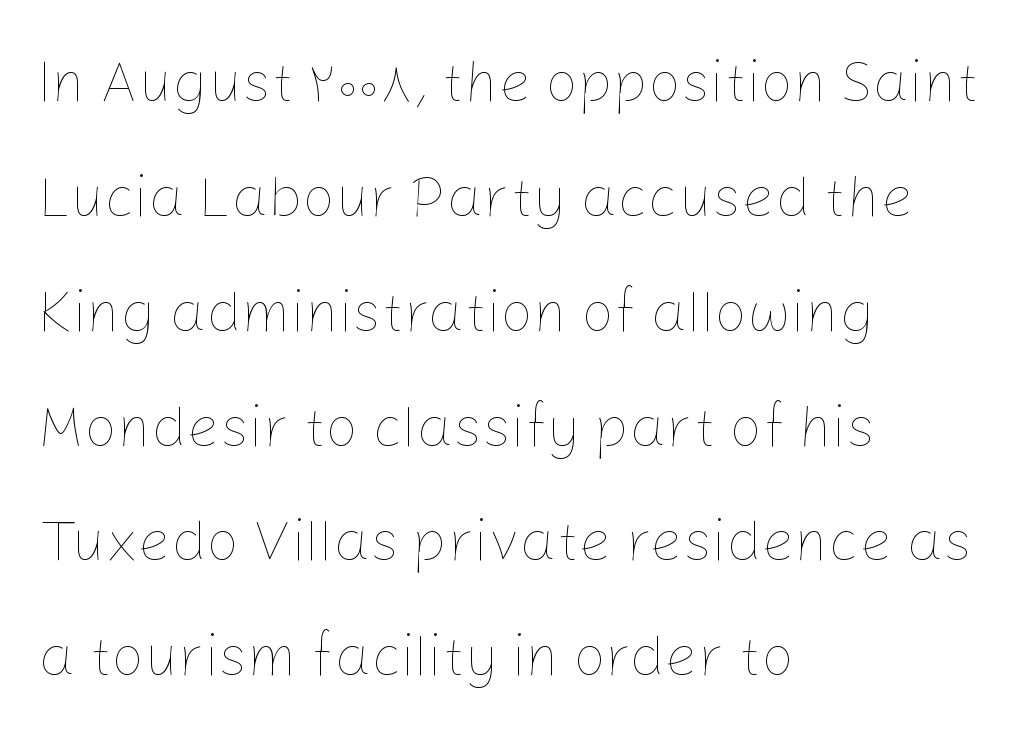
{"italic": "no", "bold": "no", "weight": "thin", "width": "normal", "stroke_contrast": "low", "x_height": "medium", "monospaced": "no", "underline": "no", "align": "left", "line_spacing": "loose", "line_spacing_ratio": 1.98, "letter_spacing": "normal", "letter_spacing_em": 0.0, "glyph_px": 58}
